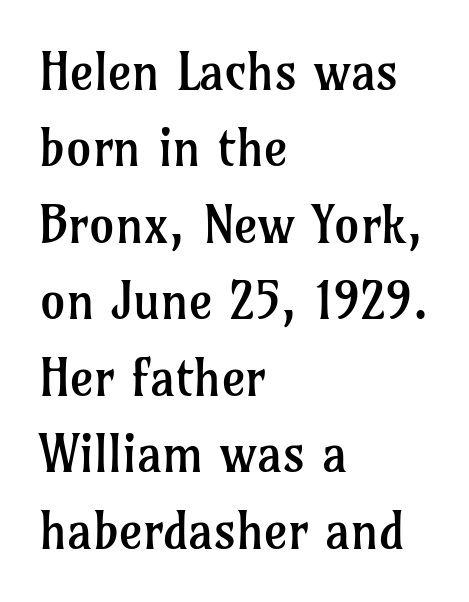
Q: Is the text bold? A: No.
Q: Is the text italic (slanted)? A: No, it is upright.
Q: Is the typeface a serif or a sans-serif typeface? A: Serif.
Q: Is the text underlined? A: No.
Q: How is the paragraph aligned? A: Left-aligned.
Q: Is the spacing between letters normal or unusually wide? A: Normal.
Q: Is the spacing between lines tight, normal or loose? A: Normal.
Q: Width (condensed, normal, or wide)? A: Normal.
Q: Stroke contrast? A: Low.
Q: x-height? A: Medium.
Q: Monospaced? A: No.
